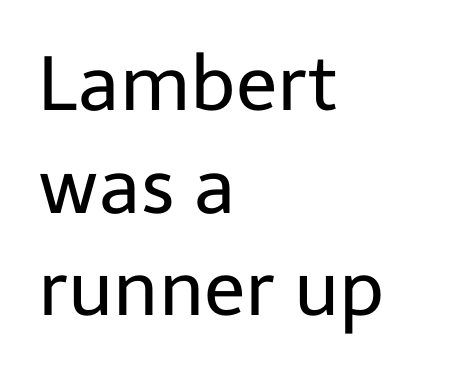
{"serif": "no", "italic": "no", "bold": "no", "weight": "regular", "width": "normal", "stroke_contrast": "low", "x_height": "medium", "monospaced": "no", "underline": "no", "align": "left", "line_spacing": "normal", "line_spacing_ratio": 1.35, "letter_spacing": "normal", "letter_spacing_em": 0.0, "glyph_px": 76}
